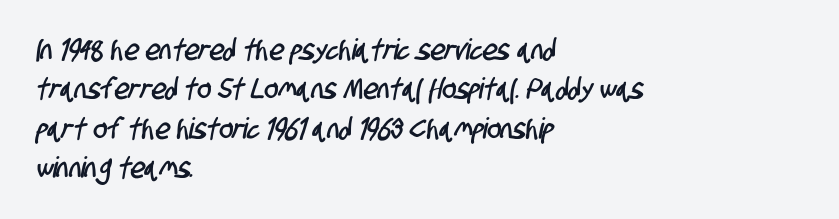
{"serif": "no", "width": "condensed", "stroke_contrast": "low", "x_height": "large", "monospaced": "no", "underline": "no", "align": "left", "line_spacing": "normal", "line_spacing_ratio": 1.36, "letter_spacing": "normal", "letter_spacing_em": 0.0, "glyph_px": 29}
